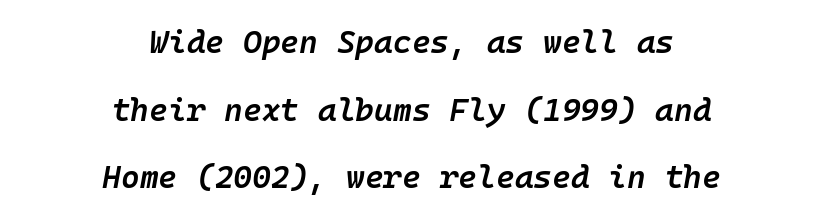
Q: Is the text bold? A: Semi-bold.
Q: Is the text italic (slanted)? A: Yes, it leans right by about 10 degrees.
Q: Is the text underlined? A: No.
Q: How is the paragraph aligned? A: Centered.
Q: Is the spacing between letters normal or unusually wide? A: Normal.
Q: Is the spacing between lines tight, normal or loose? A: Loose.
Q: Width (condensed, normal, or wide)? A: Normal.
Q: Stroke contrast? A: Low.
Q: x-height? A: Medium.
